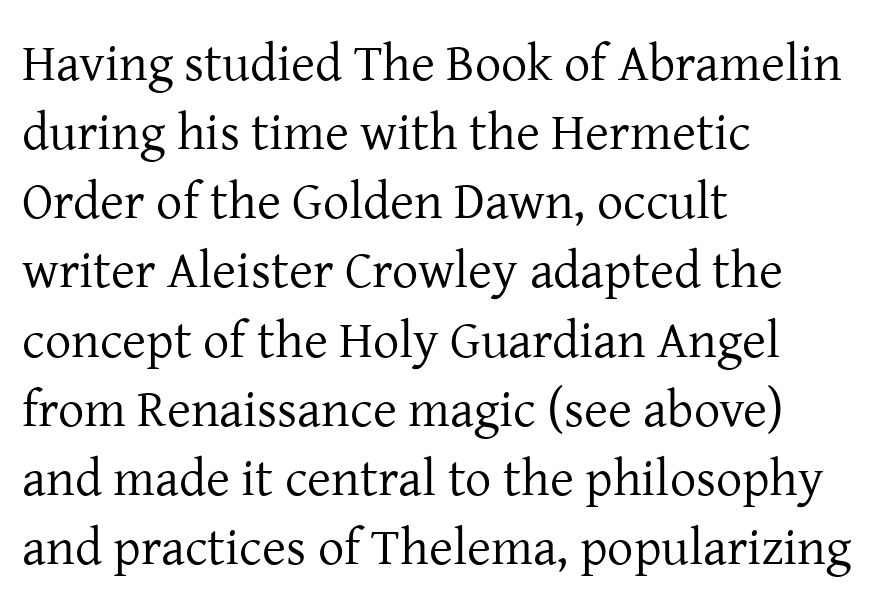
Quick note: interline space is typical. Looks like regular typesetting: each glyph gets only the width it needs. The text was rendered using a seriffed face with decorative stroke endings. Nothing unusual about the tracking: characters are spaced as the font intends. Every row of glyphs begins at an identical x-position on the left.
